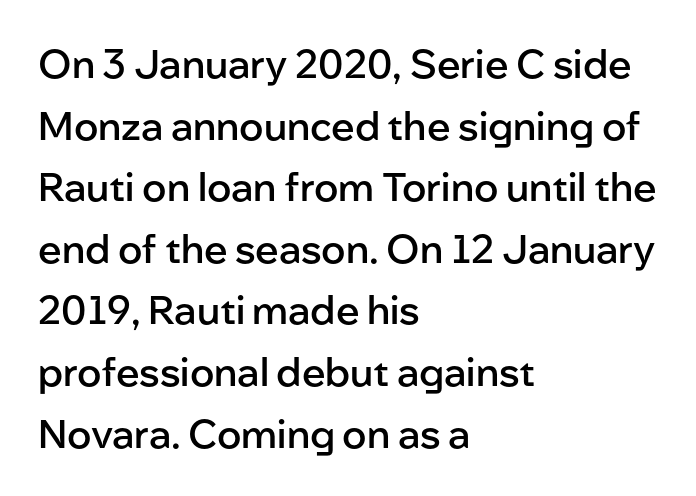
{"serif": "no", "italic": "no", "bold": "semi", "weight": "semibold", "width": "normal", "stroke_contrast": "low", "x_height": "medium", "monospaced": "no", "underline": "no", "align": "left", "line_spacing": "normal", "line_spacing_ratio": 1.58, "letter_spacing": "normal", "letter_spacing_em": 0.0, "glyph_px": 39}
